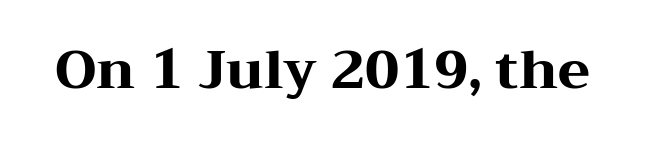
{"serif": "yes", "italic": "no", "bold": "yes", "weight": "heavy", "width": "wide", "stroke_contrast": "medium", "x_height": "medium", "monospaced": "no", "underline": "no", "letter_spacing": "normal", "letter_spacing_em": 0.0, "glyph_px": 53}
